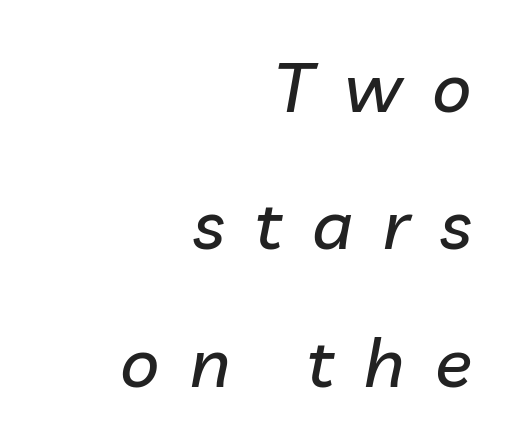
The image shows 69 px text type, italic (leaning right); set right-aligned, loose line spacing (1.99x), unusually wide letter spacing (+0.44 em), not underlined; low stroke contrast and a medium x-height.
